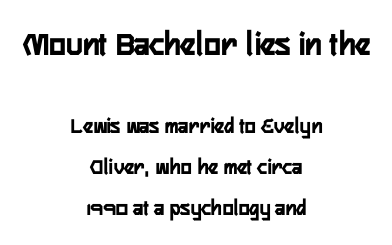
Q: Is the text bold? A: Yes.
Q: Is the text italic (slanted)? A: No, it is upright.
Q: Is the typeface a serif or a sans-serif typeface? A: Sans-serif.
Q: Is the text underlined? A: No.
Q: How is the paragraph aligned? A: Centered.
Q: Is the spacing between letters normal or unusually wide? A: Normal.
Q: Which block of text is set in a larger size, the first (top) or the second (bottom)? A: The first (top) one.
Q: Width (condensed, normal, or wide)? A: Condensed.
Q: Stroke contrast? A: Low.
Q: x-height? A: Medium.
Q: Monospaced? A: No.
